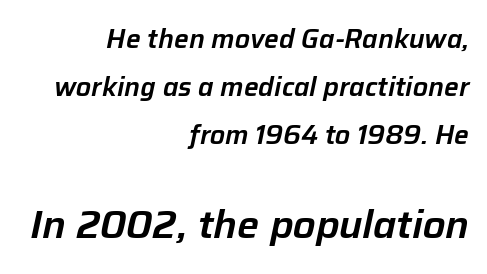
Q: Is the text italic (slanted)? A: Yes, it leans right by about 12 degrees.
Q: Is the text underlined? A: No.
Q: How is the paragraph aligned? A: Right-aligned.
Q: Is the spacing between letters normal or unusually wide? A: Normal.
Q: Which block of text is set in a larger size, the first (top) or the second (bottom)? A: The second (bottom) one.
Q: Width (condensed, normal, or wide)? A: Normal.
Q: Stroke contrast? A: Low.
Q: x-height? A: Medium.
Q: Monospaced? A: No.
